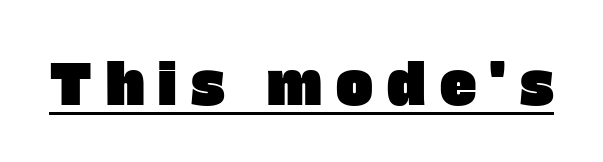
Q: Is the typeface a serif or a sans-serif typeface? A: Sans-serif.
Q: Is the text underlined? A: Yes.
Q: Is the spacing between letters normal or unusually wide? A: Unusually wide.
Q: Width (condensed, normal, or wide)? A: Normal.
Q: Stroke contrast? A: Low.
Q: x-height? A: Large.
Q: Monospaced? A: No.
